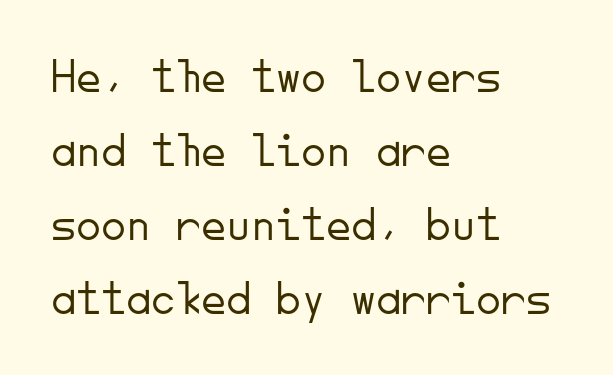
{"serif": "no", "italic": "no", "bold": "no", "weight": "light", "width": "normal", "stroke_contrast": "low", "x_height": "small", "monospaced": "yes", "underline": "no", "align": "left", "line_spacing": "normal", "line_spacing_ratio": 1.48, "letter_spacing": "normal", "letter_spacing_em": 0.0, "glyph_px": 50}
